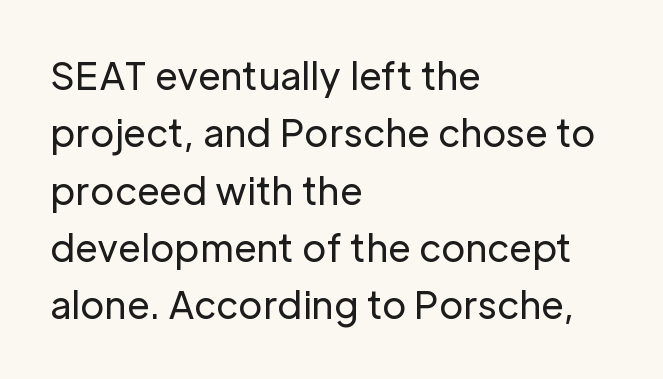
Anything drawn beneath the words? Only blank space. Each word holds together tightly as a unit, with standard inter-letter gaps. The type family on display is of the sans-serif kind. Note the varied advance widths — an 'i' is clearly narrower than an 'm'.
